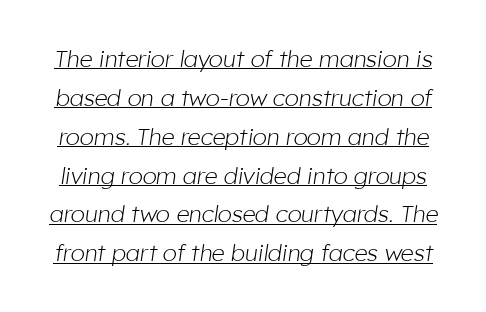
Q: Is the text bold? A: No.
Q: Is the text italic (slanted)? A: Yes, it leans right by about 8 degrees.
Q: Is the text underlined? A: Yes.
Q: Is the spacing between letters normal or unusually wide? A: Normal.
Q: Is the spacing between lines tight, normal or loose? A: Normal.
